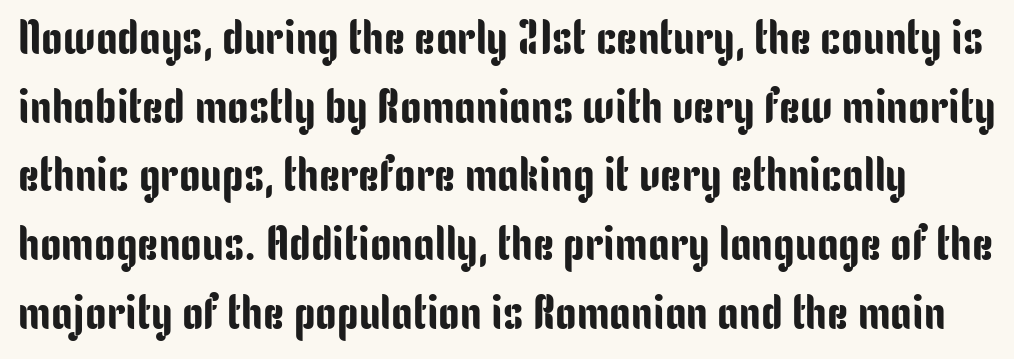
How are the letters spaced? Ordinarily, with no added tracking. The lettering stays uniformly vertical, giving the passage a roman look. The foot of each line stays bare and open. The letters carry no serifs — their stems end cleanly without finishing strokes.
